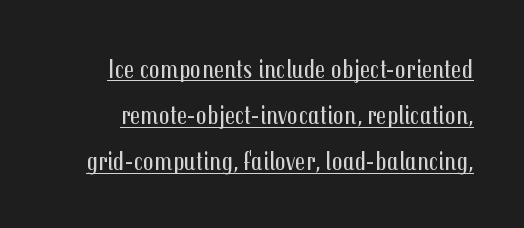
{"italic": "no", "bold": "no", "underline": "yes", "line_spacing_ratio": 1.71, "letter_spacing": "normal", "letter_spacing_em": 0.0, "glyph_px": 27}
